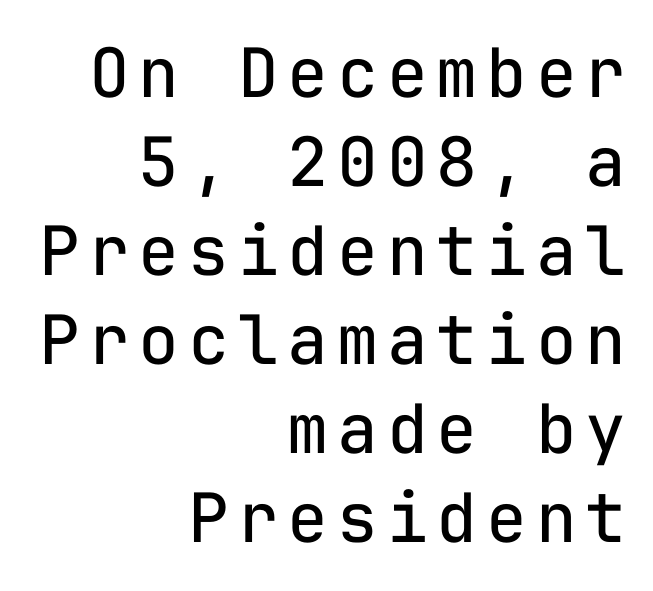
The image shows 68 px regular-weight sans-serif type, upright, monospaced; set right-aligned, normal line spacing (1.31x), not underlined; low stroke contrast and a medium x-height.
